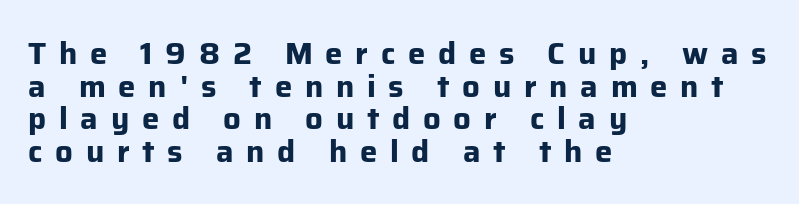
{"serif": "no", "italic": "no", "bold": "yes", "weight": "bold", "width": "normal", "stroke_contrast": "low", "x_height": "medium", "monospaced": "no", "underline": "no", "align": "left", "line_spacing": "tight", "line_spacing_ratio": 1.05, "letter_spacing": "wide", "letter_spacing_em": 0.41, "glyph_px": 31}
